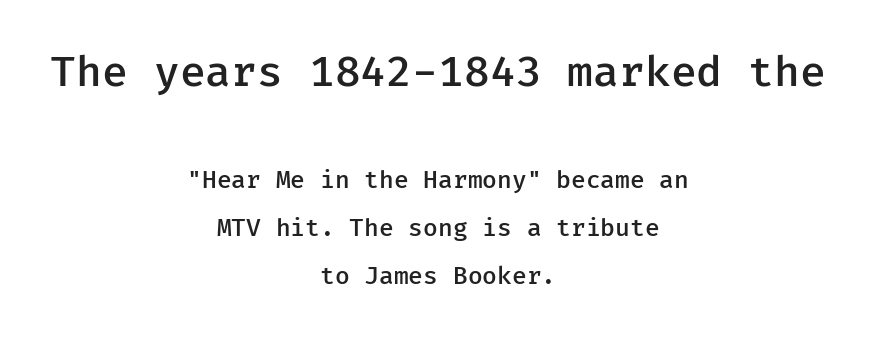
Are there feet on the stems? There aren't — it's a sans. This rendering leaves character spacing at its baseline value. No word sits above an underline. Vertical strokes here are truly vertical.
